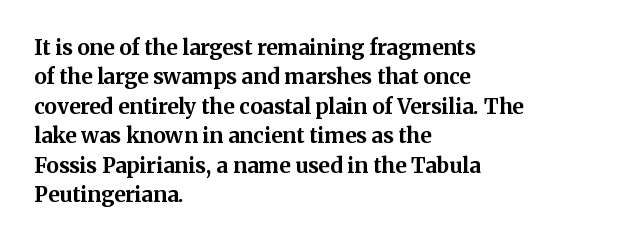
Q: Is the text bold? A: Yes.
Q: Is the text italic (slanted)? A: No, it is upright.
Q: Is the text underlined? A: No.
Q: How is the paragraph aligned? A: Left-aligned.
Q: Is the spacing between letters normal or unusually wide? A: Normal.
Q: Is the spacing between lines tight, normal or loose? A: Normal.
